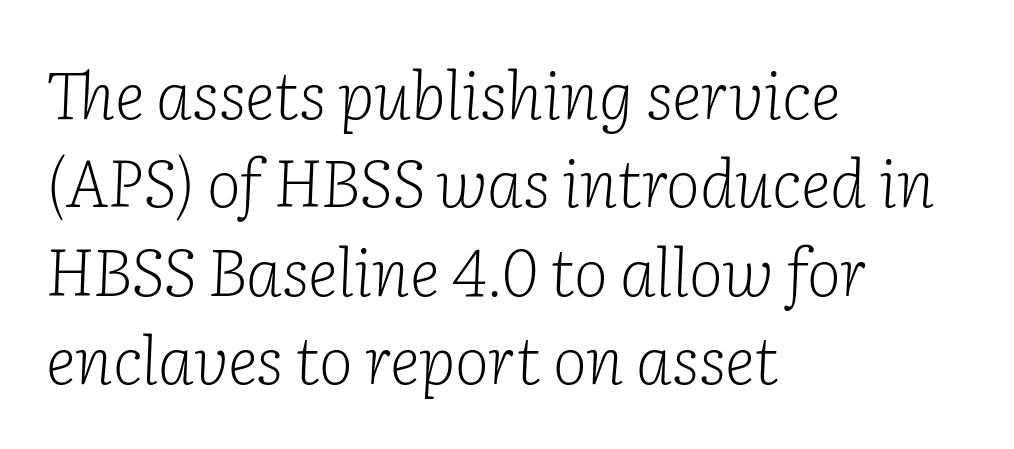
{"serif": "yes", "italic": "yes", "lean": "right", "slant_degrees": 2, "bold": "no", "weight": "light", "width": "normal", "stroke_contrast": "low", "x_height": "medium", "monospaced": "no", "underline": "no", "align": "left", "line_spacing": "normal", "line_spacing_ratio": 1.36, "letter_spacing": "normal", "letter_spacing_em": 0.0, "glyph_px": 65}
